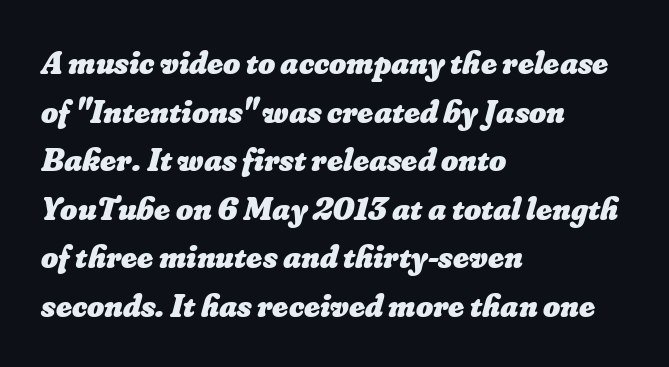
{"bold": "yes", "weight": "heavy", "width": "normal", "stroke_contrast": "low", "x_height": "small", "monospaced": "no", "underline": "no", "align": "left", "line_spacing": "normal", "line_spacing_ratio": 1.47, "letter_spacing": "normal", "letter_spacing_em": 0.0, "glyph_px": 33}
